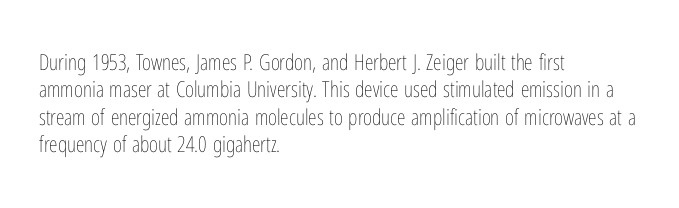
The image shows 22 px text type, upright; set left-aligned, line spacing 1.24x, normal letter spacing, not underlined.
